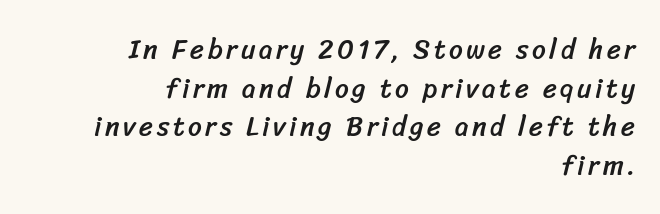
The leading is moderate, giving the passage an even texture. The lines are quadded right. The passage shown is not underscored anywhere.
